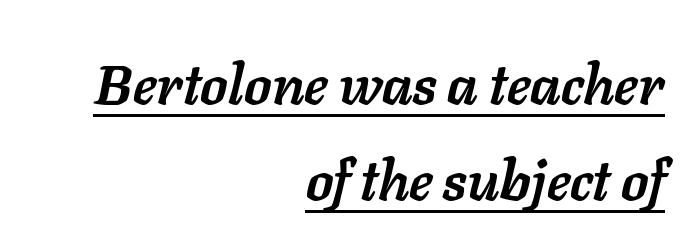
The image shows 56 px semibold type, italic (leaning right); set right-aligned, line spacing 1.71x, normal letter spacing, underlined; low stroke contrast and a medium x-height.
